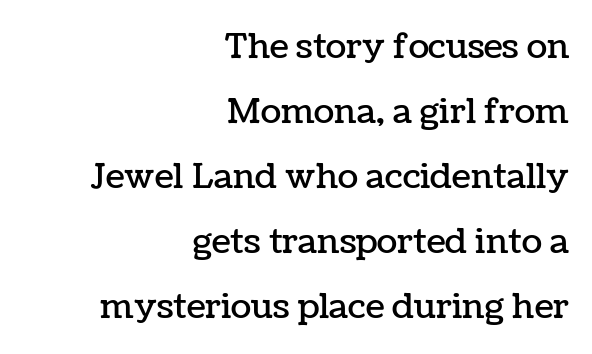
Q: Is the text italic (slanted)? A: No, it is upright.
Q: Is the text underlined? A: No.
Q: How is the paragraph aligned? A: Right-aligned.
Q: Is the spacing between letters normal or unusually wide? A: Normal.
Q: Is the spacing between lines tight, normal or loose? A: Loose.
Q: Width (condensed, normal, or wide)? A: Normal.
Q: Stroke contrast? A: Low.
Q: x-height? A: Medium.
Q: Monospaced? A: No.
